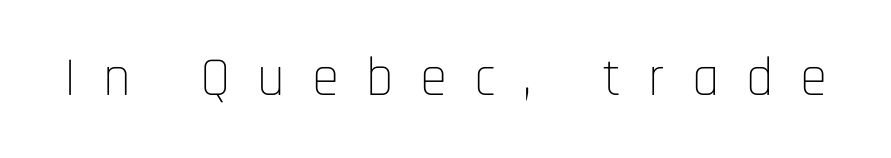
The image shows 55 px thin, condensed sans-serif type, upright; set unusually wide letter spacing (+0.49 em), not underlined; low stroke contrast and a large x-height.
